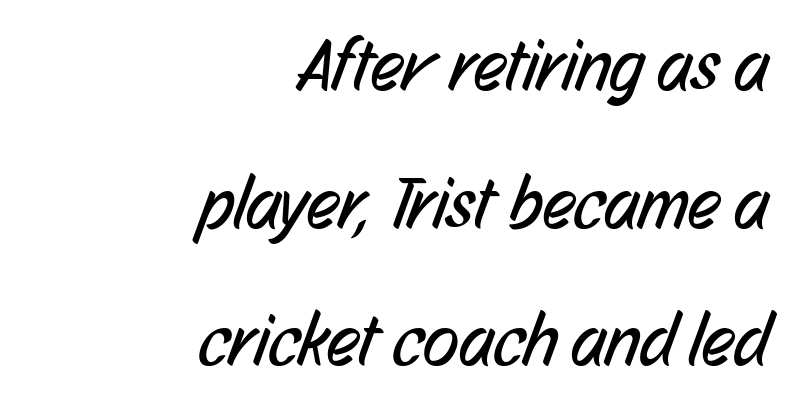
The image shows 74 px regular-weight, condensed sans-serif type; set right-aligned, line spacing 1.86x, normal letter spacing, not underlined; low stroke contrast and a medium x-height.
